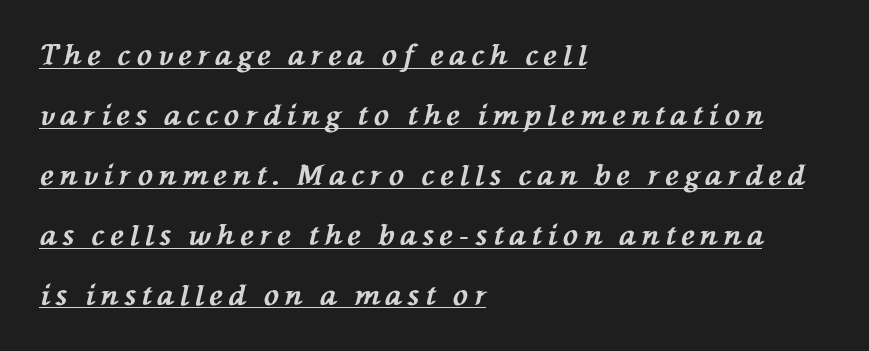
{"italic": "yes", "lean": "left", "slant_degrees": 76, "bold": "yes", "weight": "bold", "width": "normal", "stroke_contrast": "medium", "x_height": "medium", "monospaced": "no", "underline": "yes", "align": "left", "line_spacing": "loose", "line_spacing_ratio": 2.14, "letter_spacing": "wide", "letter_spacing_em": 0.21, "glyph_px": 28}
